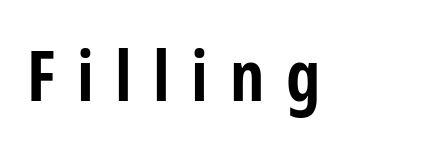
The image shows 69 px bold, condensed sans-serif type, upright; set unusually wide letter spacing (+0.31 em), not underlined; low stroke contrast and a medium x-height.
